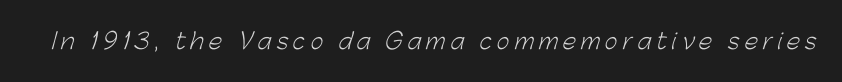
The image shows 22 px text type; set unusually wide letter spacing (+0.22 em), not underlined.
